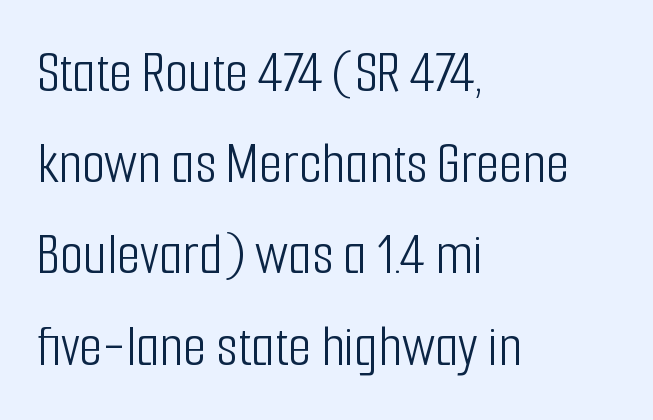
The image shows 60 px light, condensed sans-serif type, upright; set left-aligned, normal line spacing (1.52x), normal letter spacing, not underlined; low stroke contrast and a medium x-height.
